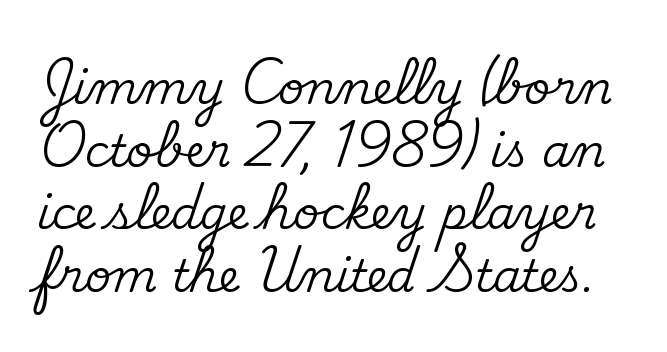
The image shows 45 px text type; set normal line spacing (1.39x), normal letter spacing, not underlined; medium stroke contrast and a small x-height.
